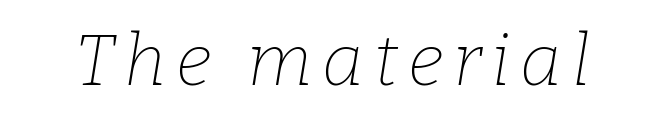
The image shows 72 px thin serif type, italic (leaning right); set not underlined; low stroke contrast and a medium x-height.
